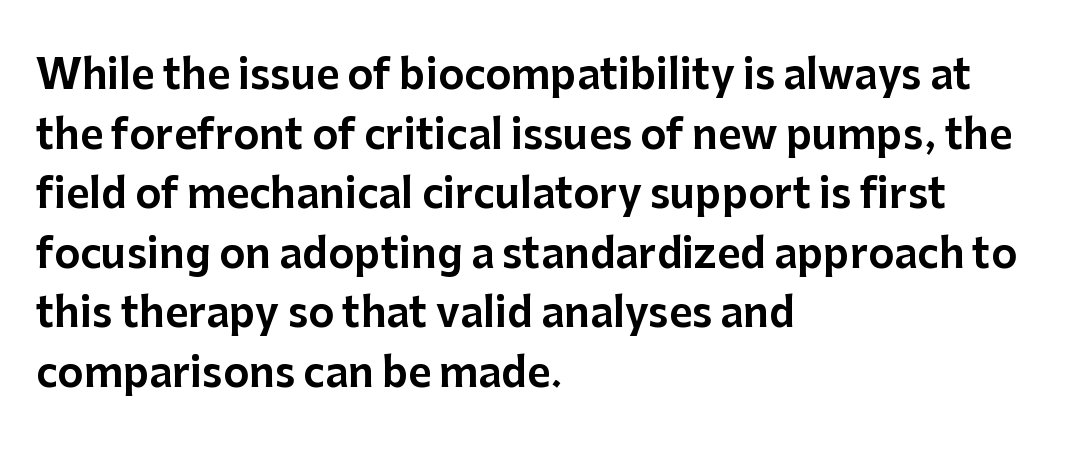
Q: Is the text italic (slanted)? A: No, it is upright.
Q: Is the typeface a serif or a sans-serif typeface? A: Sans-serif.
Q: Is the text underlined? A: No.
Q: How is the paragraph aligned? A: Left-aligned.
Q: Is the spacing between letters normal or unusually wide? A: Normal.
Q: Is the spacing between lines tight, normal or loose? A: Normal.
Q: Width (condensed, normal, or wide)? A: Normal.
Q: Stroke contrast? A: Low.
Q: x-height? A: Medium.
Q: Monospaced? A: No.
